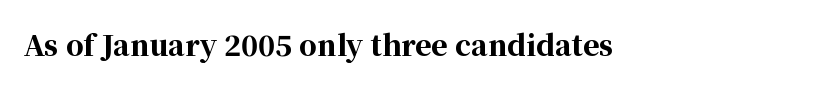
Q: Is the text bold? A: Yes.
Q: Is the text italic (slanted)? A: No, it is upright.
Q: Is the typeface a serif or a sans-serif typeface? A: Serif.
Q: Is the text underlined? A: No.
Q: Is the spacing between letters normal or unusually wide? A: Normal.
Q: Width (condensed, normal, or wide)? A: Normal.
Q: Stroke contrast? A: High.
Q: x-height? A: Medium.
Q: Monospaced? A: No.
